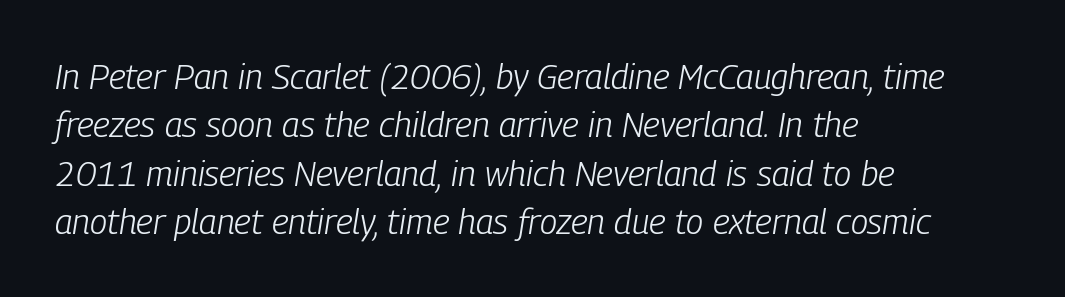
The image shows 35 px light, condensed type, italic (leaning right); set left-aligned, normal line spacing (1.38x), normal letter spacing, not underlined; low stroke contrast and a medium x-height.
